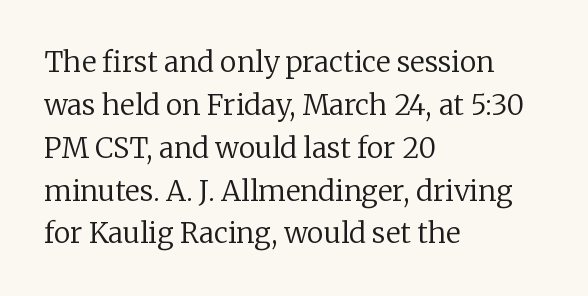
Is this a sans? No — the strokes have serifs. This sample has the flowing, uneven cadence of proportional lettering. Tall strokes in this sample are plumb rather than angled. The font sits on the lighter half of the weight spectrum, regular included. There is no visible air inserted between adjacent glyphs. Vertically, the passage feels balanced, rows spaced as you'd expect.
